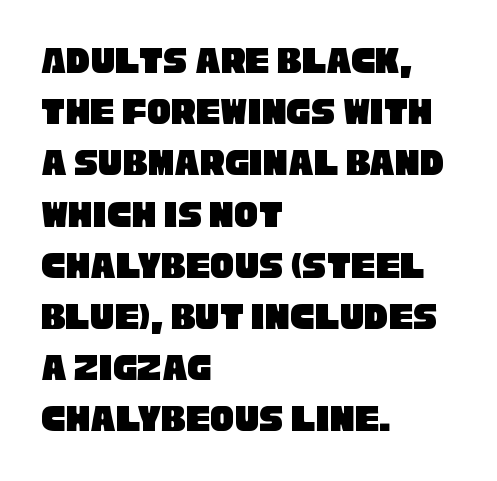
The image shows 40 px condensed sans-serif type; set left-aligned, normal line spacing (1.28x), normal letter spacing, not underlined; low stroke contrast and a large x-height.
